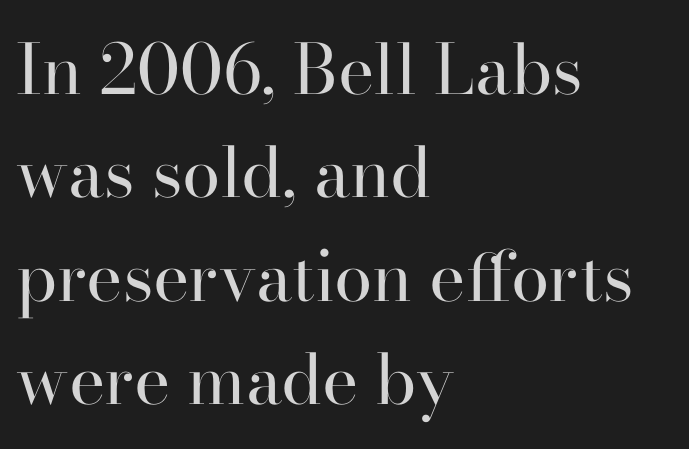
The image shows 69 px regular-weight serif type, upright; set left-aligned, normal line spacing (1.5x), normal letter spacing, not underlined; high stroke contrast and a small x-height.
